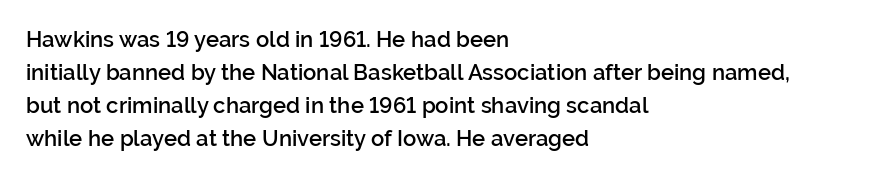
Q: Is the text bold? A: Semi-bold.
Q: Is the text italic (slanted)? A: No, it is upright.
Q: Is the text underlined? A: No.
Q: How is the paragraph aligned? A: Left-aligned.
Q: Is the spacing between letters normal or unusually wide? A: Normal.
Q: Is the spacing between lines tight, normal or loose? A: Normal.
